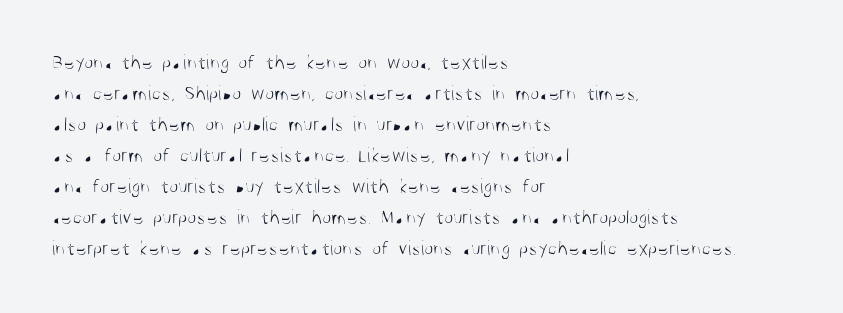
The image shows 21 px text type, upright; set left-aligned, normal line spacing (1.48x), normal letter spacing, not underlined.
